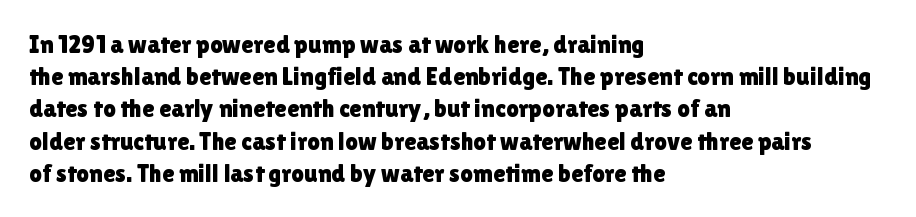
{"italic": "no", "underline": "no", "align": "left", "line_spacing": "normal", "line_spacing_ratio": 1.29, "letter_spacing": "normal", "letter_spacing_em": 0.0, "glyph_px": 25}
